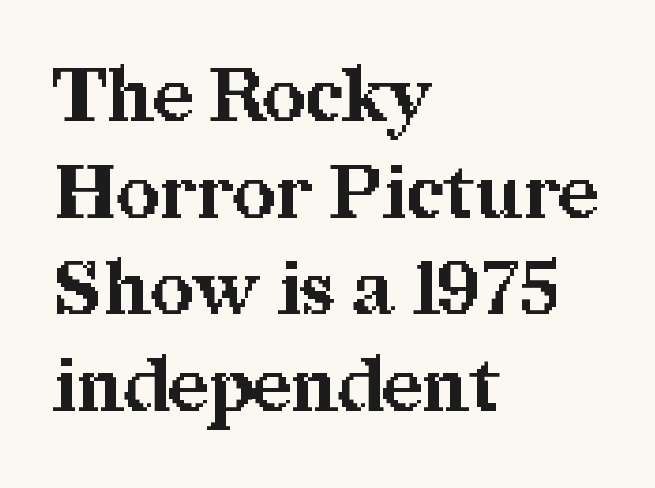
Q: Is the text bold? A: Yes.
Q: Is the text italic (slanted)? A: No, it is upright.
Q: Is the typeface a serif or a sans-serif typeface? A: Serif.
Q: Is the text underlined? A: No.
Q: How is the paragraph aligned? A: Left-aligned.
Q: Is the spacing between letters normal or unusually wide? A: Normal.
Q: Is the spacing between lines tight, normal or loose? A: Normal.
Q: Width (condensed, normal, or wide)? A: Normal.
Q: Stroke contrast? A: Medium.
Q: x-height? A: Medium.
Q: Monospaced? A: No.
